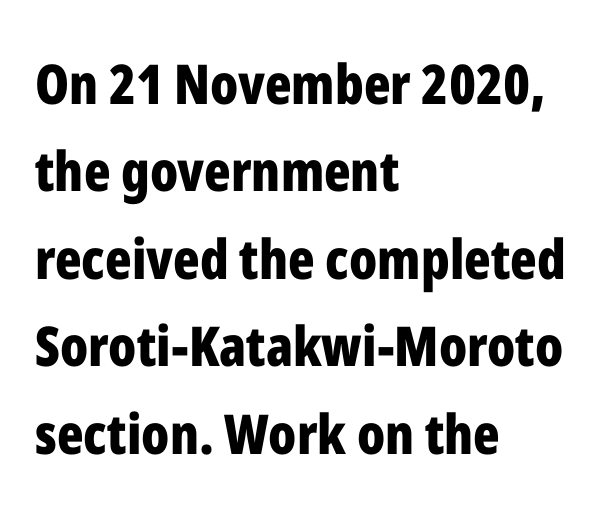
The image shows 55 px bold, condensed sans-serif type, upright; set left-aligned, normal line spacing (1.59x), normal letter spacing, not underlined; low stroke contrast and a medium x-height.
